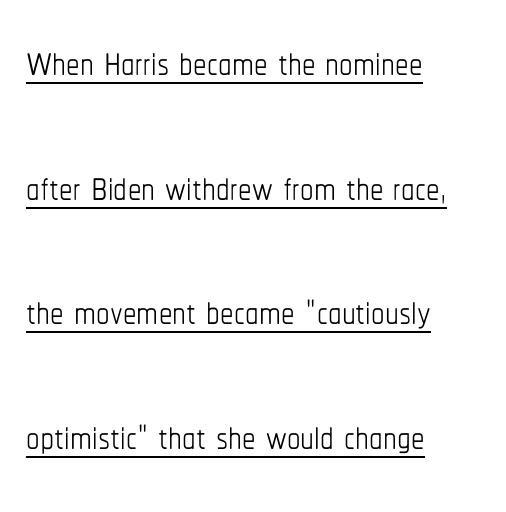
The image shows 54 px thin, condensed type, upright; set left-aligned, loose line spacing (2.31x), normal letter spacing, underlined; low stroke contrast and a medium x-height.
